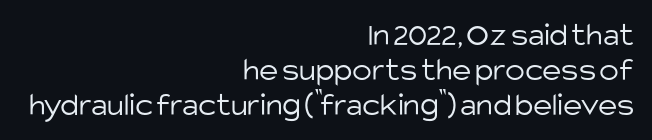
The image shows 33 px light sans-serif type, upright; set right-aligned, tight line spacing (1.06x), normal letter spacing, not underlined; low stroke contrast and a large x-height.
